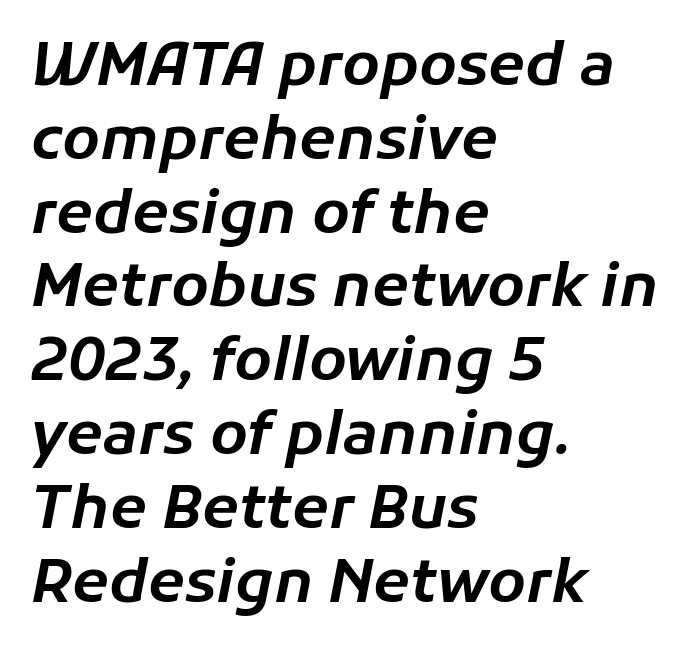
{"italic": "yes", "lean": "right", "slant_degrees": 11, "width": "normal", "stroke_contrast": "low", "x_height": "medium", "monospaced": "no", "underline": "no", "align": "left", "line_spacing_ratio": 1.23, "letter_spacing": "normal", "letter_spacing_em": 0.0, "glyph_px": 60}
